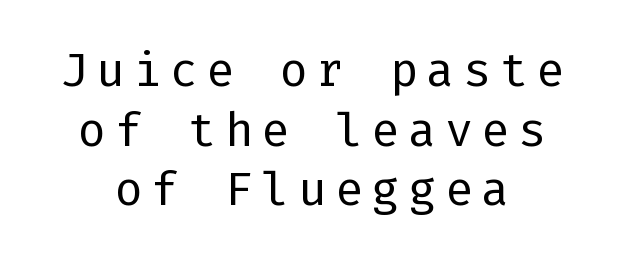
The image shows 47 px regular-weight sans-serif type, upright; set centered, normal line spacing (1.27x), not underlined; low stroke contrast and a medium x-height.
